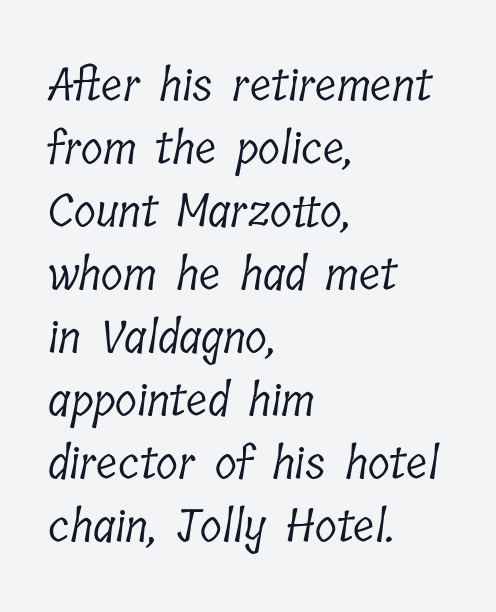
{"serif": "yes", "bold": "no", "weight": "light", "width": "condensed", "stroke_contrast": "low", "x_height": "medium", "monospaced": "no", "underline": "no", "align": "left", "line_spacing": "normal", "line_spacing_ratio": 1.4, "letter_spacing": "normal", "letter_spacing_em": 0.0, "glyph_px": 45}
